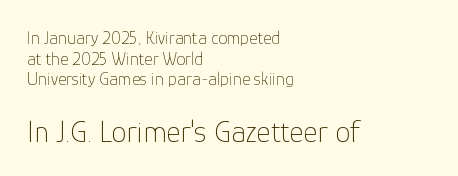
Words float on clear page, feet unadorned. Leading is clearly below the norm, producing a dense column. The typography opts for an upright posture over an oblique one. Nobody touched the tracking dial on this one. Is the block centered? No — it sits flush against the left margin. Is this a fixed-width face? No — the glyphs have proportional, varying widths.
